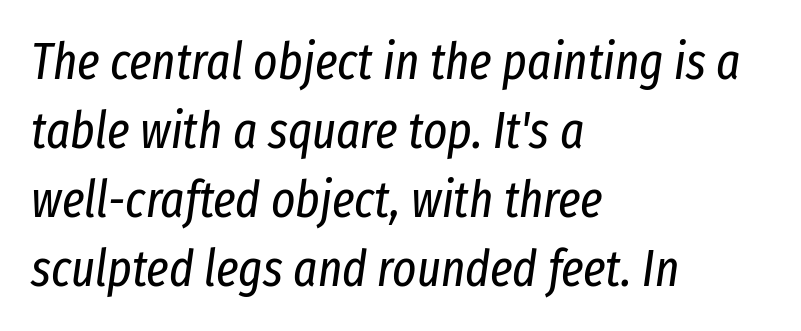
{"italic": "yes", "lean": "right", "slant_degrees": 8, "bold": "no", "weight": "regular", "width": "condensed", "stroke_contrast": "low", "x_height": "medium", "monospaced": "no", "underline": "no", "align": "left", "line_spacing": "normal", "line_spacing_ratio": 1.35, "letter_spacing": "normal", "letter_spacing_em": 0.0, "glyph_px": 51}
